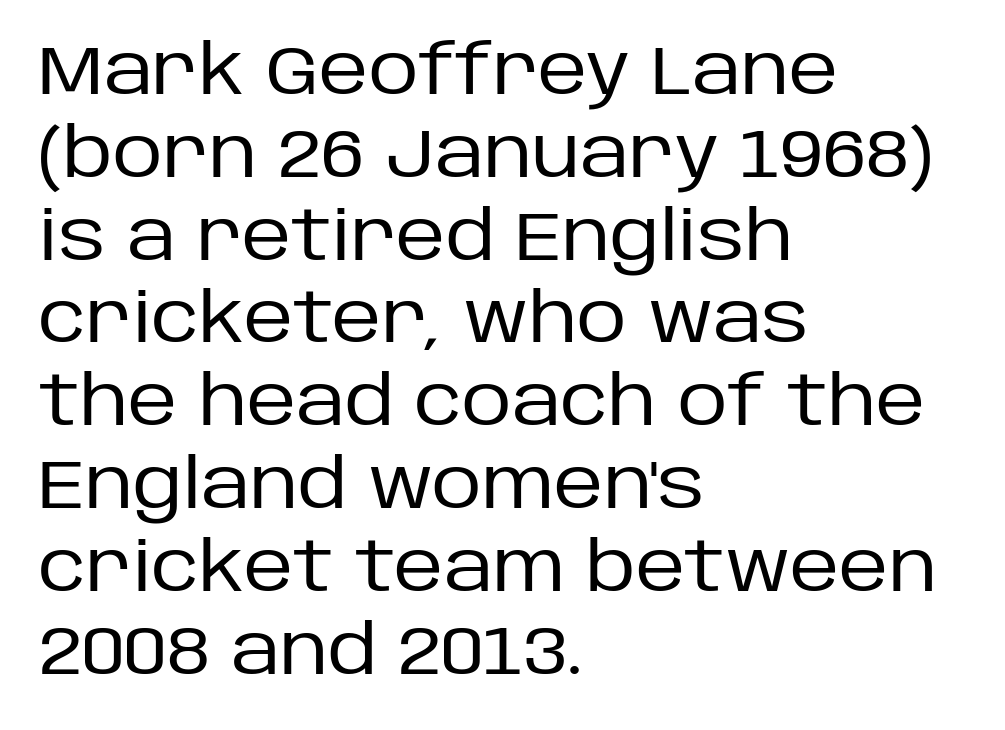
Leftover space on each line is placed entirely after the last word. Clear beneath every line of the passage. No letter is thick-stroked: the sample isn't bold. Do the characters align in a grid? No, the font is proportional. To sum up the face: it is a sans, with no serifs.
